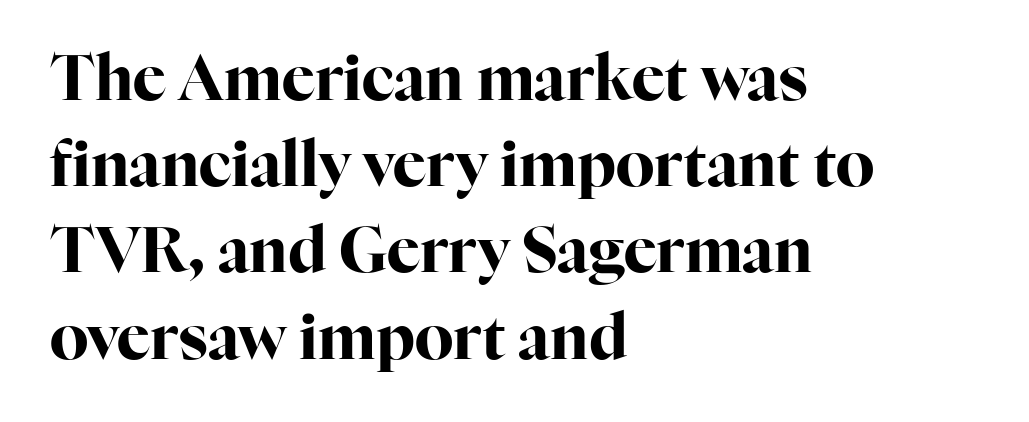
The image shows 62 px bold serif type, upright; set left-aligned, normal line spacing (1.39x), normal letter spacing, not underlined; high stroke contrast and a medium x-height.
